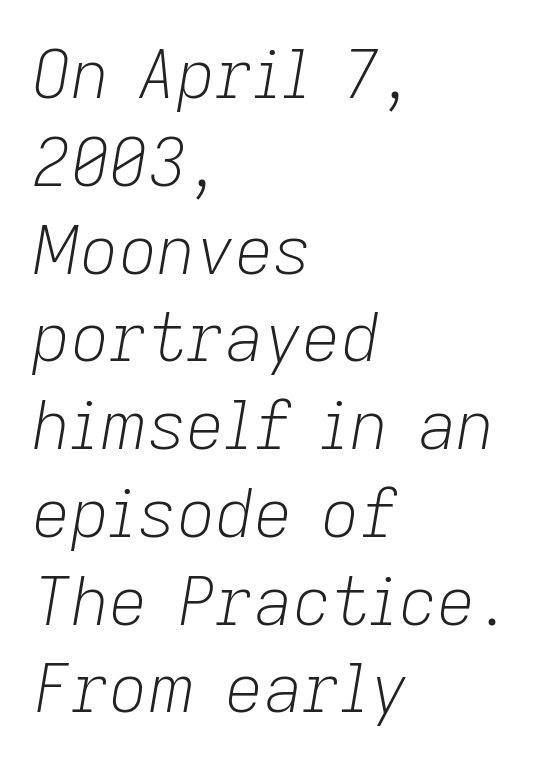
{"italic": "yes", "lean": "right", "slant_degrees": 9, "bold": "no", "weight": "light", "width": "normal", "stroke_contrast": "low", "x_height": "medium", "monospaced": "no", "underline": "no", "align": "left", "line_spacing": "normal", "line_spacing_ratio": 1.31, "letter_spacing": "normal", "letter_spacing_em": 0.0, "glyph_px": 67}
